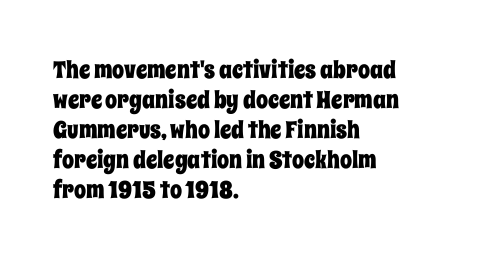
The image shows 24 px text type, upright; set left-aligned, normal line spacing (1.25x), normal letter spacing, not underlined.
